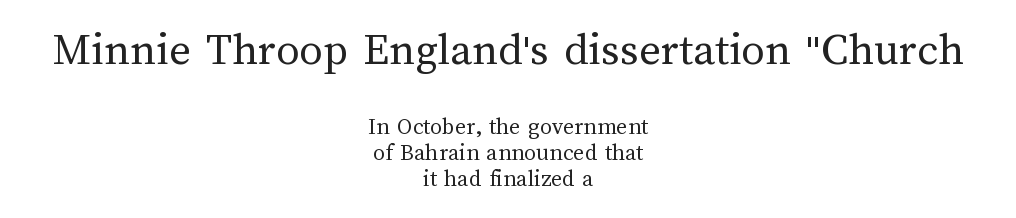
Q: Is the text bold? A: No.
Q: Is the text italic (slanted)? A: No, it is upright.
Q: Is the text underlined? A: No.
Q: How is the paragraph aligned? A: Centered.
Q: Is the spacing between letters normal or unusually wide? A: Normal.
Q: Is the spacing between lines tight, normal or loose? A: Tight.
Q: Which block of text is set in a larger size, the first (top) or the second (bottom)? A: The first (top) one.
Q: Width (condensed, normal, or wide)? A: Normal.
Q: Stroke contrast? A: Medium.
Q: x-height? A: Medium.
Q: Monospaced? A: No.
